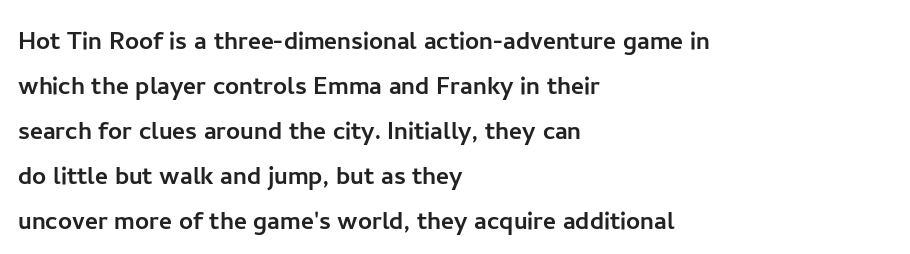
{"serif": "no", "italic": "no", "width": "normal", "stroke_contrast": "low", "x_height": "medium", "monospaced": "no", "underline": "no", "align": "left", "line_spacing": "normal", "line_spacing_ratio": 1.45, "letter_spacing": "normal", "letter_spacing_em": 0.0, "glyph_px": 31}
